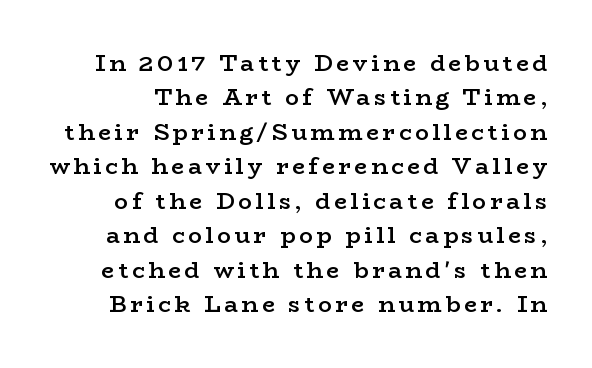
Successive baselines arrive at the customary interval. Plain, unruled lines of type. Summary of weight: moderately heavy, a semibold. These lines were composed using upright roman letters.
